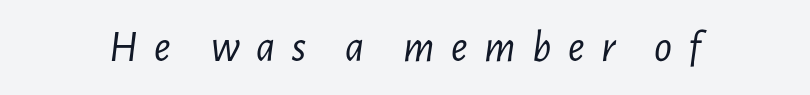
The image shows 44 px light, condensed type, italic (leaning right); set unusually wide letter spacing (+0.37 em), not underlined; low stroke contrast and a medium x-height.
